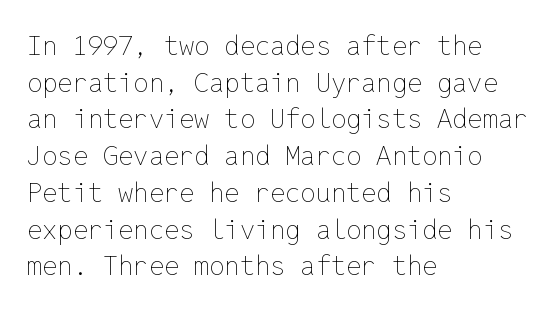
Q: Is the text bold? A: No.
Q: Is the text italic (slanted)? A: No, it is upright.
Q: Is the text underlined? A: No.
Q: How is the paragraph aligned? A: Left-aligned.
Q: Is the spacing between letters normal or unusually wide? A: Normal.
Q: Is the spacing between lines tight, normal or loose? A: Normal.
